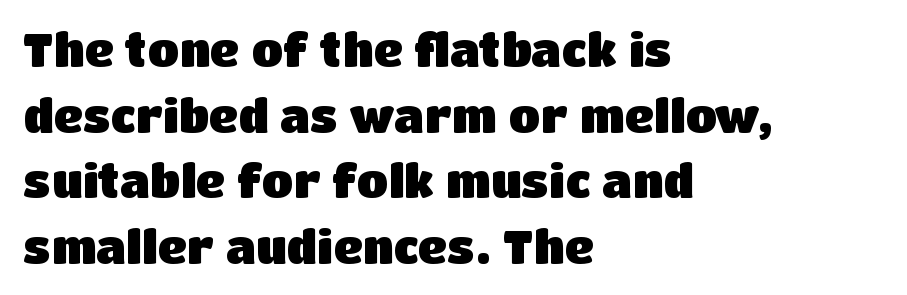
The lines are quadded left. Reading down the column, the eye jumps a familiar distance to each next line. Varying glyph widths throughout — classic text-font behaviour. The tracking reads as untouched default to a designer's eye.
